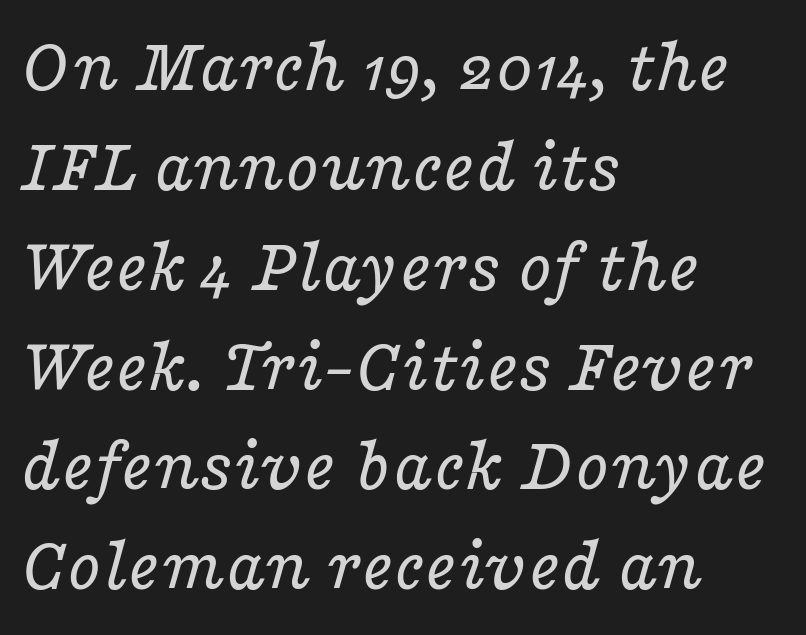
Q: Is the text bold? A: No.
Q: Is the text italic (slanted)? A: Yes, it leans right by about 16 degrees.
Q: Is the typeface a serif or a sans-serif typeface? A: Serif.
Q: Is the text underlined? A: No.
Q: How is the paragraph aligned? A: Left-aligned.
Q: Is the spacing between letters normal or unusually wide? A: Normal.
Q: Is the spacing between lines tight, normal or loose? A: Normal.
Q: Width (condensed, normal, or wide)? A: Wide.
Q: Stroke contrast? A: Low.
Q: x-height? A: Medium.
Q: Monospaced? A: No.
